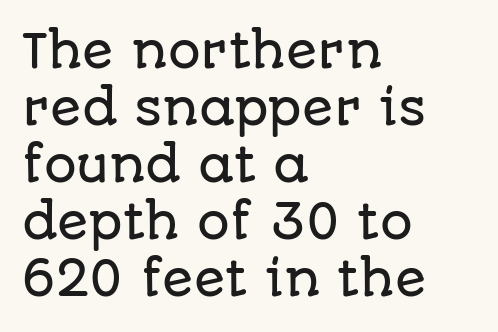
Examine the stroke ends and you'll find no serifs. Here the designer chose a conventional face with non-uniform glyph widths. In terms of letterspacing, this is plain default setting. Anything drawn beneath the words? Only blank space.
